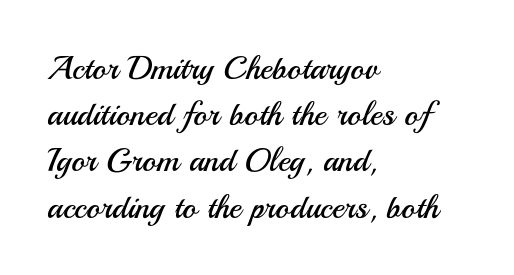
Q: Is the text bold? A: No.
Q: Is the text italic (slanted)? A: Yes.
Q: Is the typeface a serif or a sans-serif typeface? A: Sans-serif.
Q: Is the text underlined? A: No.
Q: How is the paragraph aligned? A: Left-aligned.
Q: Is the spacing between letters normal or unusually wide? A: Normal.
Q: Is the spacing between lines tight, normal or loose? A: Normal.
Q: Width (condensed, normal, or wide)? A: Normal.
Q: Stroke contrast? A: Medium.
Q: x-height? A: Small.
Q: Monospaced? A: No.
